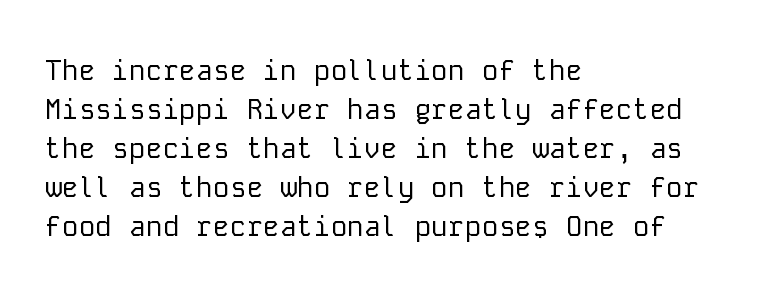
Q: Is the text bold? A: No.
Q: Is the text italic (slanted)? A: No, it is upright.
Q: Is the typeface a serif or a sans-serif typeface? A: Sans-serif.
Q: Is the text underlined? A: No.
Q: How is the paragraph aligned? A: Left-aligned.
Q: Is the spacing between letters normal or unusually wide? A: Normal.
Q: Is the spacing between lines tight, normal or loose? A: Normal.
Q: Width (condensed, normal, or wide)? A: Normal.
Q: Stroke contrast? A: Low.
Q: x-height? A: Medium.
Q: Monospaced? A: Yes.
